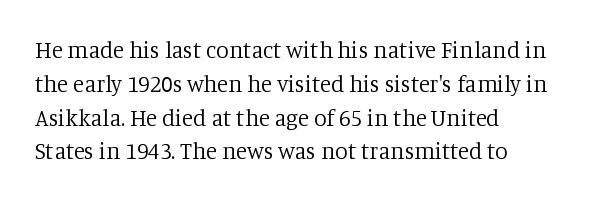
Just letters on the line, the space beneath them empty. Evenly set lines give the paragraph a standard silhouette. Heft: none added — not bold. Notice how the passage keeps a crisp vertical edge on the left only. No extra tracking has been applied to these lines. A roman cut, with each character standing at attention.
